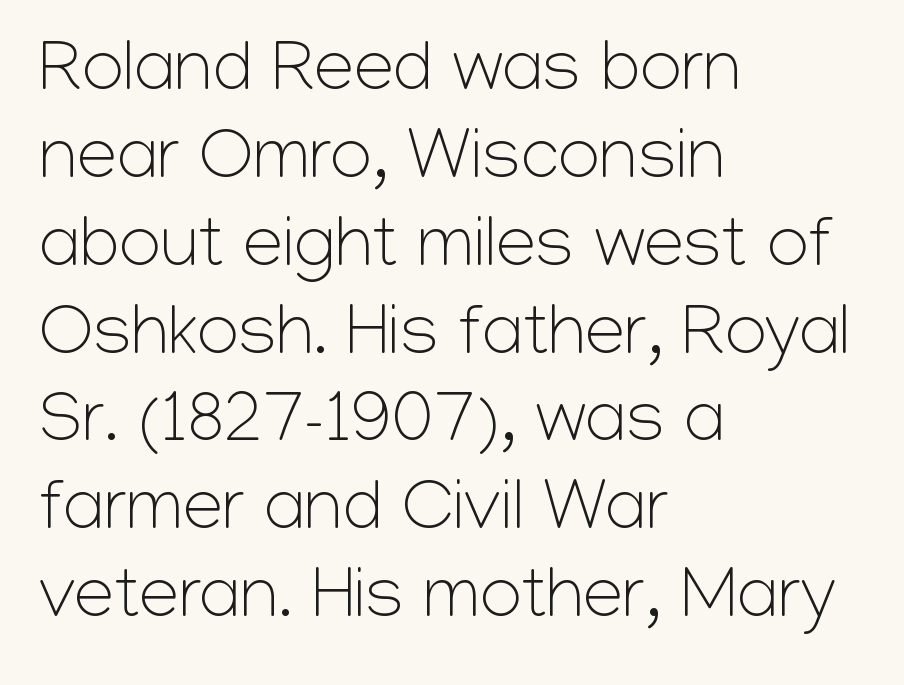
Think of a printed novel: that variable character pitch is what you see here. A quiet, ordinary-to-light weight characterises the typeface. Type style note: lacks serifs. A clean baseline with only descenders dipping below it.
